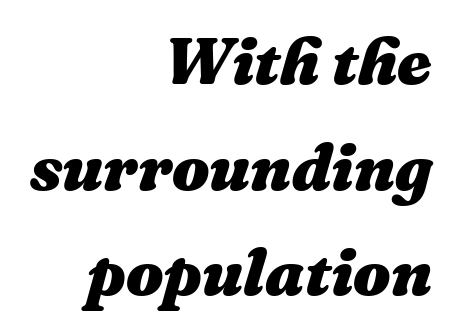
{"italic": "yes", "lean": "right", "slant_degrees": 16, "bold": "yes", "weight": "heavy", "width": "normal", "stroke_contrast": "medium", "x_height": "medium", "monospaced": "no", "underline": "no", "align": "right", "line_spacing": "normal", "line_spacing_ratio": 1.6, "letter_spacing": "normal", "letter_spacing_em": 0.0, "glyph_px": 66}
